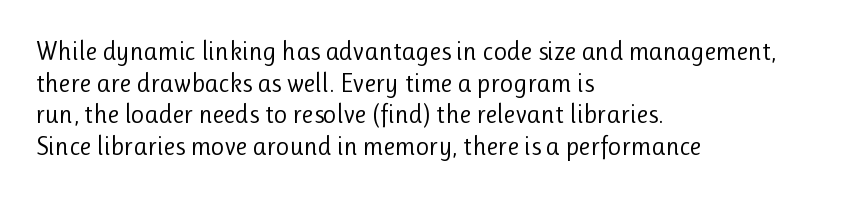
Nope, not italic — everything's standing straight. The font is comparable to plain body text, perhaps lighter. Inter-character spacing is left at the font's built-in metrics. The zone under the glyphs is completely vacant. These lines are set flush left with a ragged right edge.
